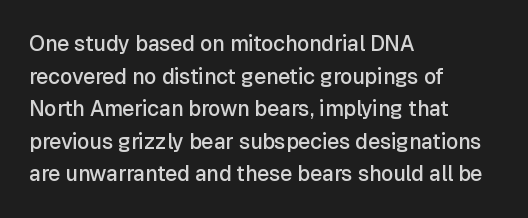
The image shows 21 px text type, upright; set left-aligned, normal line spacing (1.55x), normal letter spacing, not underlined.
